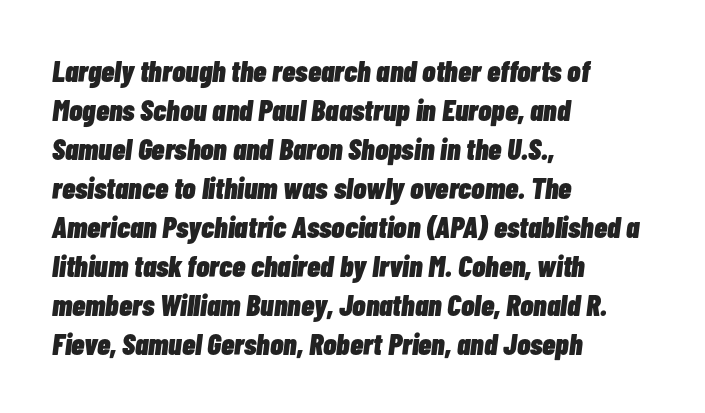
The image shows 30 px heavy, condensed type, italic (leaning right); set left-aligned, normal line spacing (1.3x), normal letter spacing, not underlined; low stroke contrast and a medium x-height.
